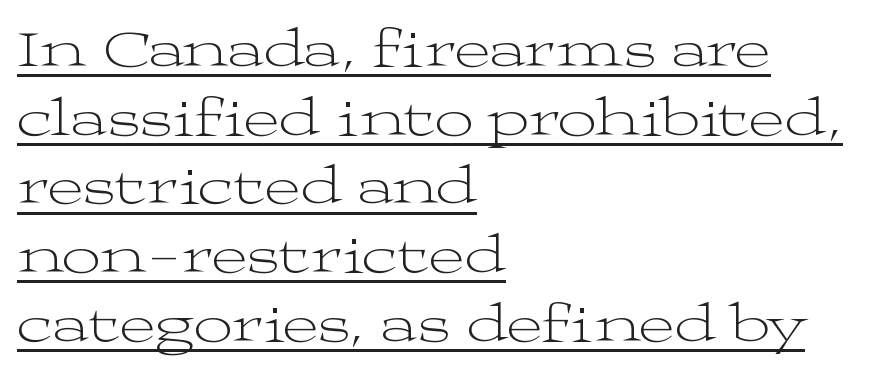
{"serif": "yes", "italic": "no", "bold": "no", "weight": "light", "width": "wide", "stroke_contrast": "medium", "x_height": "medium", "monospaced": "no", "underline": "yes", "align": "left", "line_spacing": "normal", "line_spacing_ratio": 1.25, "letter_spacing": "normal", "letter_spacing_em": 0.0, "glyph_px": 55}
